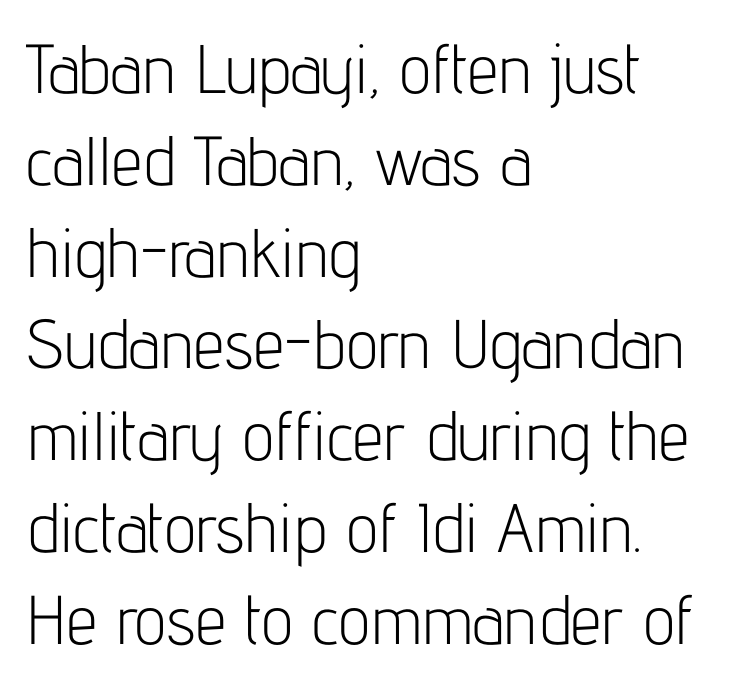
{"serif": "no", "italic": "no", "bold": "no", "weight": "light", "width": "condensed", "stroke_contrast": "low", "x_height": "medium", "monospaced": "no", "underline": "no", "align": "left", "line_spacing": "normal", "line_spacing_ratio": 1.33, "letter_spacing": "normal", "letter_spacing_em": 0.0, "glyph_px": 69}
